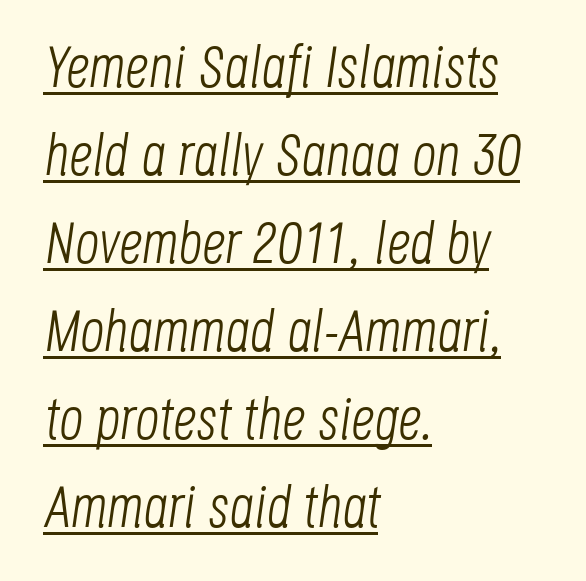
Nothing unusual about the tracking: characters are spaced as the font intends. The leading is moderate, giving the passage an even texture. These glyphs show unthickened strokes, regular width or finer. The font's italic variant was chosen for this text. Caption: lettering with a line underneath. Proportional: the letters do not fall into vertical columns.
